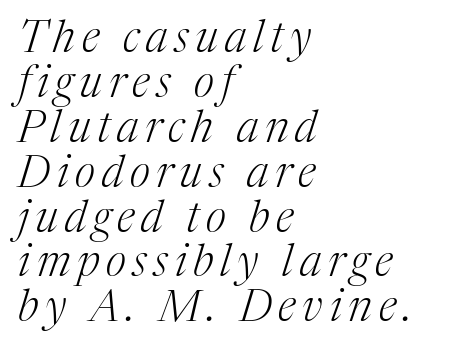
{"serif": "yes", "italic": "yes", "lean": "right", "slant_degrees": 17, "bold": "no", "weight": "light", "width": "normal", "stroke_contrast": "medium", "x_height": "medium", "monospaced": "no", "underline": "no", "align": "left", "line_spacing": "tight", "line_spacing_ratio": 1.02, "glyph_px": 44}
